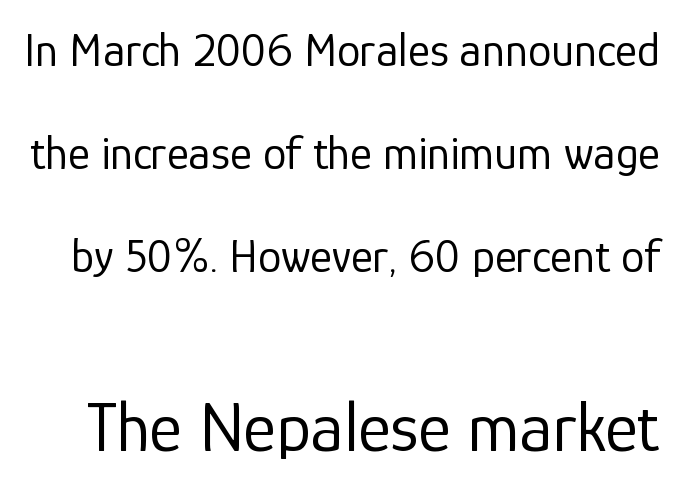
{"serif": "no", "italic": "no", "bold": "no", "weight": "regular", "width": "normal", "stroke_contrast": "low", "x_height": "medium", "monospaced": "no", "underline": "no", "line_spacing": "loose", "line_spacing_ratio": 2.19, "letter_spacing": "normal", "letter_spacing_em": 0.0, "larger_block": "second", "size_ratio": 1.49, "glyph_px": 70}
